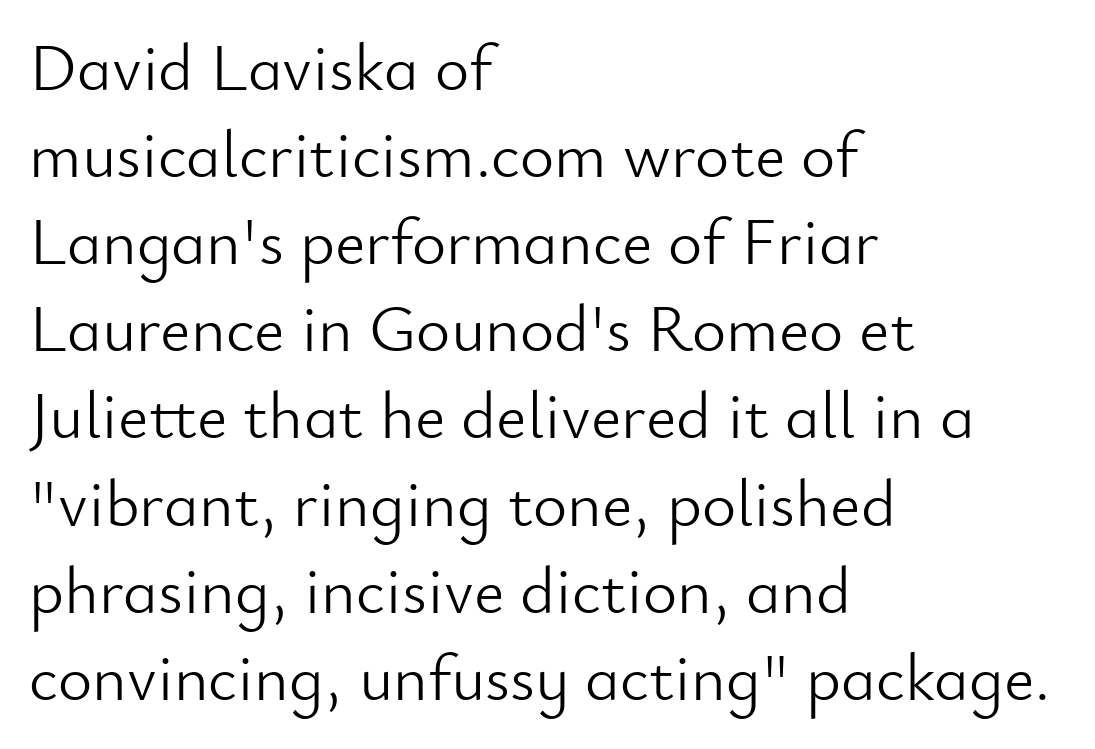
The image shows 66 px light sans-serif type, upright; set left-aligned, normal line spacing (1.32x), normal letter spacing, not underlined; low stroke contrast and a small x-height.
